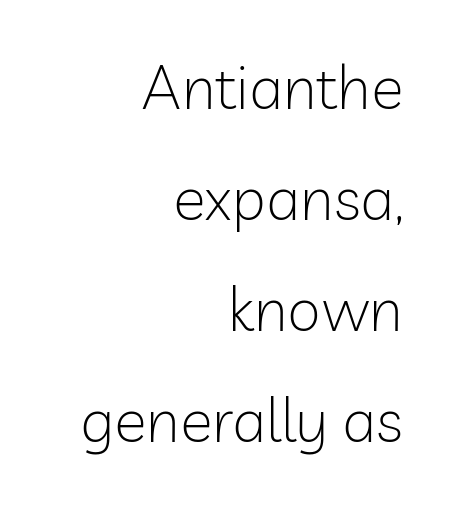
{"serif": "no", "italic": "no", "bold": "no", "weight": "light", "width": "normal", "stroke_contrast": "low", "x_height": "medium", "monospaced": "no", "underline": "no", "align": "right", "line_spacing_ratio": 1.82, "letter_spacing": "normal", "letter_spacing_em": 0.0, "glyph_px": 61}
